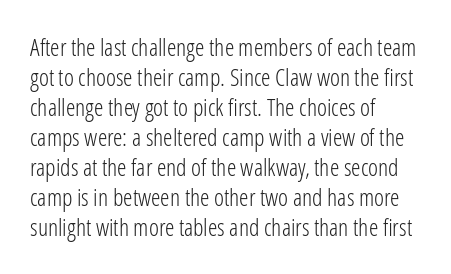
The image shows 24 px text type, upright; set left-aligned, normal line spacing (1.25x), normal letter spacing, not underlined.
